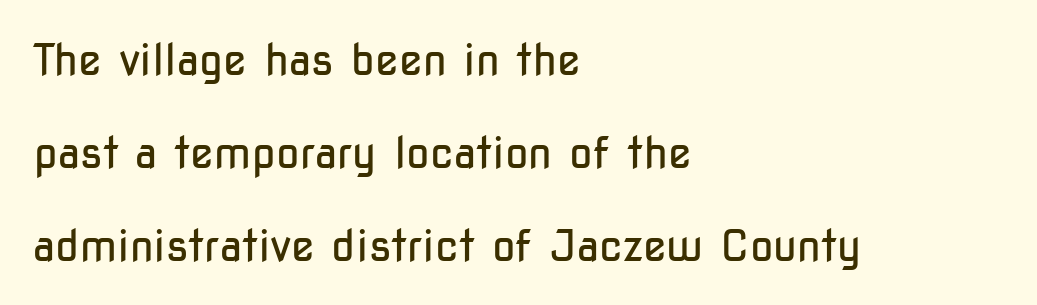
The image shows 43 px regular-weight, condensed sans-serif type, upright; set left-aligned, loose line spacing (2.16x), normal letter spacing, not underlined; low stroke contrast and a medium x-height.
